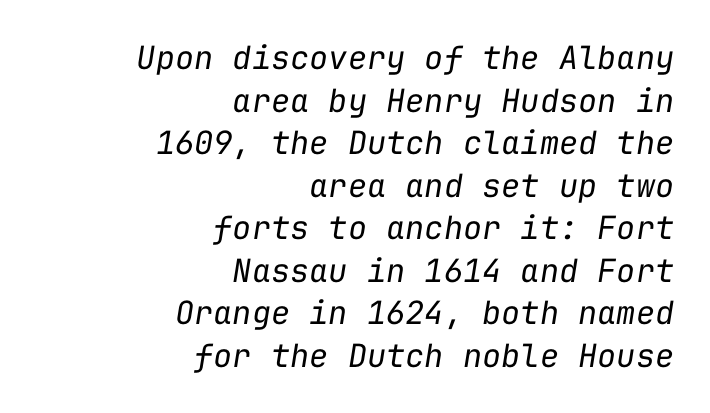
The image shows 32 px regular-weight type, italic (leaning right), monospaced; set right-aligned, normal line spacing (1.33x), normal letter spacing, not underlined; low stroke contrast and a medium x-height.
